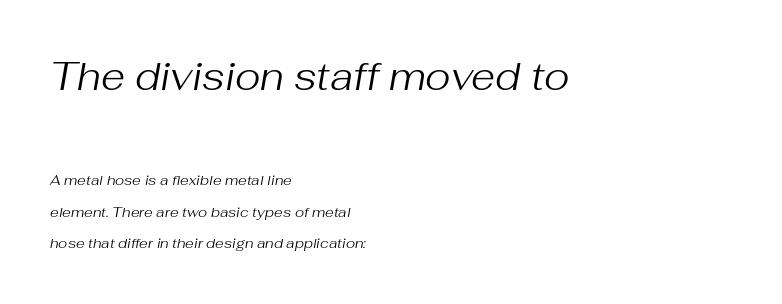
The image shows 39 px regular-weight type, italic (leaning right); set left-aligned, loose line spacing (2.27x), normal letter spacing, not underlined; the first (top) block is 2.79x larger; medium stroke contrast and a medium x-height.
